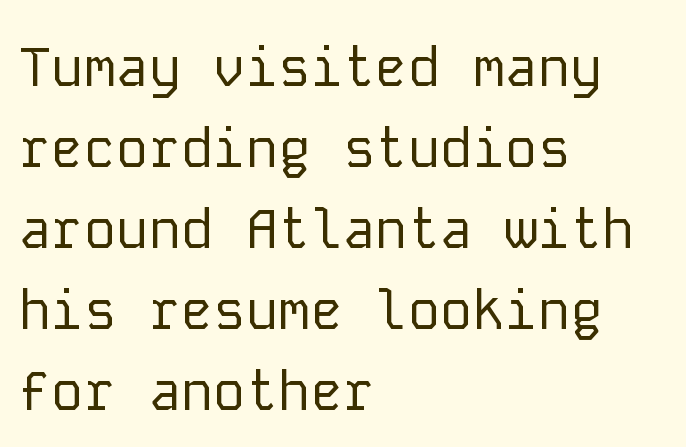
{"serif": "no", "italic": "no", "bold": "no", "weight": "regular", "width": "normal", "stroke_contrast": "low", "x_height": "medium", "monospaced": "yes", "underline": "no", "align": "left", "line_spacing": "normal", "line_spacing_ratio": 1.5, "letter_spacing": "normal", "letter_spacing_em": 0.0, "glyph_px": 54}
